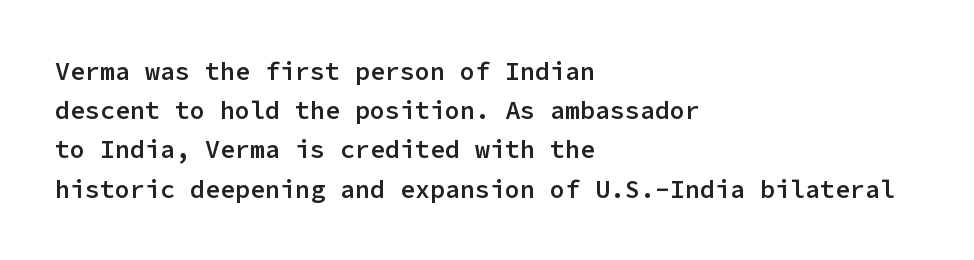
Q: Is the text bold? A: Semi-bold.
Q: Is the text italic (slanted)? A: No, it is upright.
Q: Is the text underlined? A: No.
Q: How is the paragraph aligned? A: Left-aligned.
Q: Is the spacing between letters normal or unusually wide? A: Normal.
Q: Is the spacing between lines tight, normal or loose? A: Normal.
